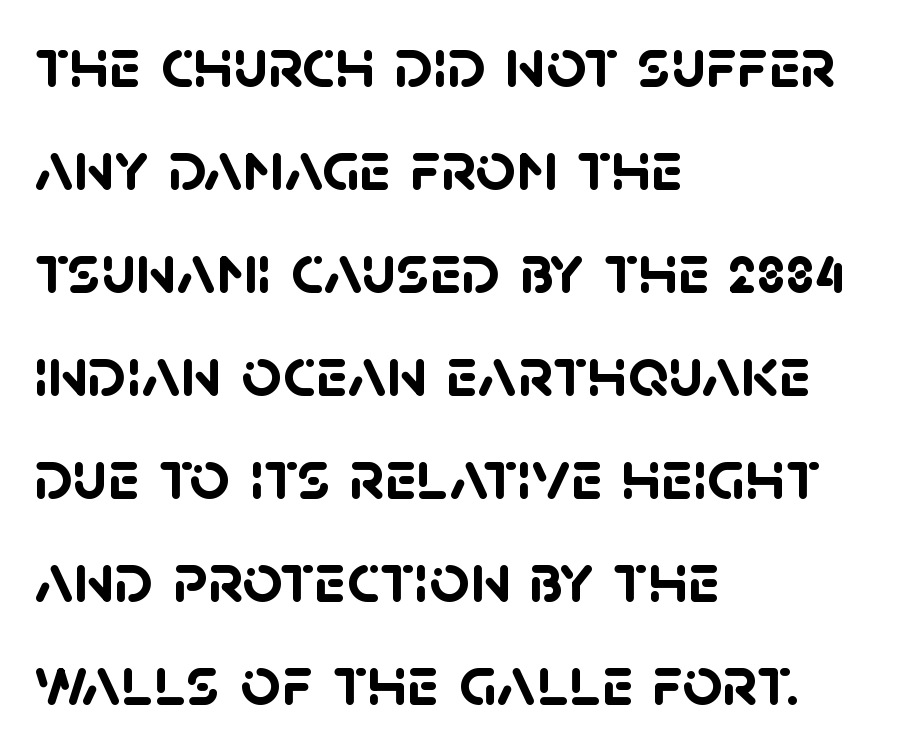
Students, this is bold: see how much ink each stroke carries. Letterform terminals end flat and unadorned throughout the passage. Is this a fixed-width face? No — the glyphs have proportional, varying widths. A typesetter would call this zero additional tracking. The foot of each line stays bare and open.
